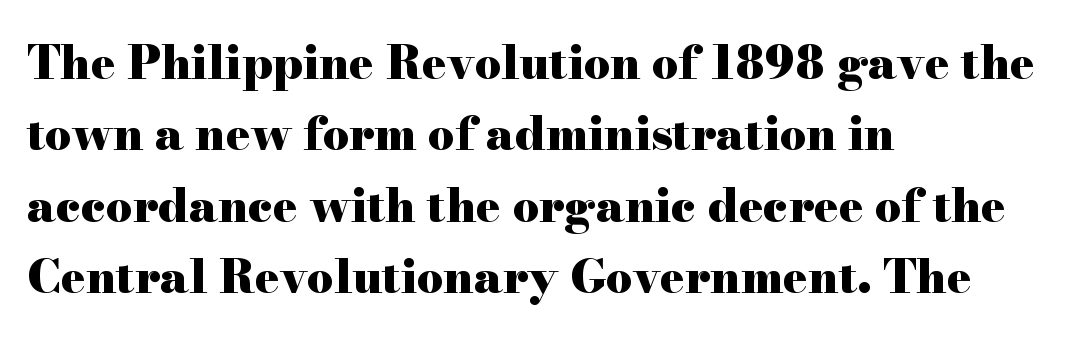
The image shows 46 px heavy, wide serif type, upright; set left-aligned, normal line spacing (1.55x), normal letter spacing, not underlined; high stroke contrast and a small x-height.
